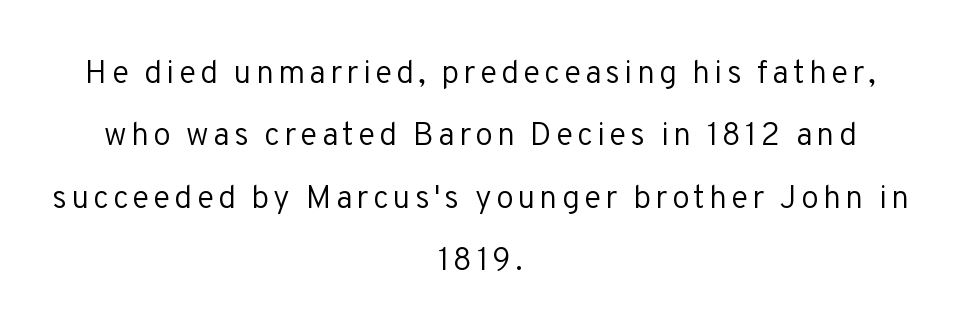
Is the block centered? Yes — each line is placed symmetrically about the middle. The font sits on the lighter half of the weight spectrum, regular included. Italic? Not at all — the glyphs are vertical. How would I describe the line gaps? Wide and relaxed. The face used here is proportionally spaced, like ordinary book or web type.
